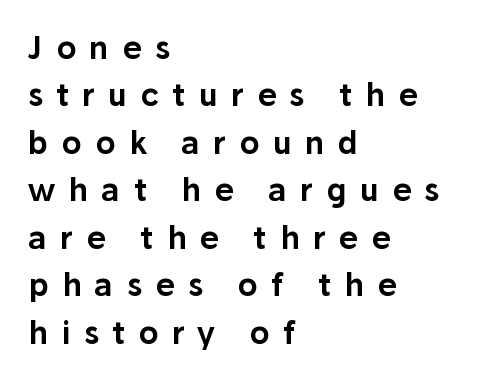
Q: Is the text italic (slanted)? A: No, it is upright.
Q: Is the typeface a serif or a sans-serif typeface? A: Sans-serif.
Q: Is the text underlined? A: No.
Q: How is the paragraph aligned? A: Left-aligned.
Q: Is the spacing between letters normal or unusually wide? A: Unusually wide.
Q: Is the spacing between lines tight, normal or loose? A: Normal.
Q: Width (condensed, normal, or wide)? A: Normal.
Q: Stroke contrast? A: Low.
Q: x-height? A: Medium.
Q: Monospaced? A: No.
